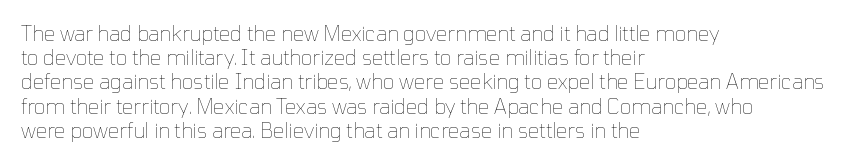
Q: Is the text bold? A: No.
Q: Is the text italic (slanted)? A: No, it is upright.
Q: Is the text underlined? A: No.
Q: How is the paragraph aligned? A: Left-aligned.
Q: Is the spacing between letters normal or unusually wide? A: Normal.
